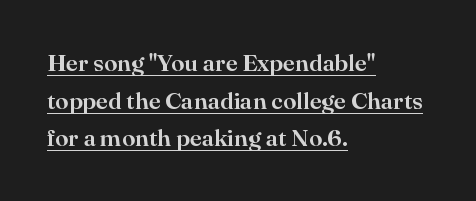
The image shows 24 px text type, upright; set left-aligned, normal line spacing (1.57x), normal letter spacing, underlined.
